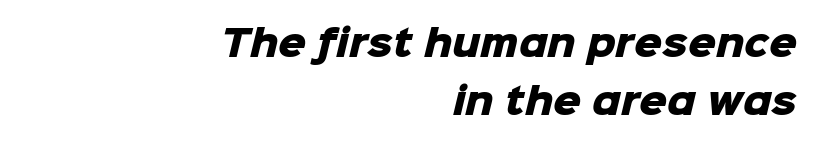
{"serif": "no", "bold": "yes", "weight": "heavy", "width": "normal", "stroke_contrast": "low", "x_height": "medium", "monospaced": "no", "underline": "no", "align": "right", "line_spacing": "normal", "line_spacing_ratio": 1.66, "letter_spacing": "normal", "letter_spacing_em": 0.0, "glyph_px": 35}
